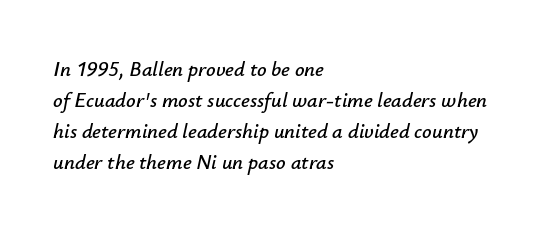
{"italic": "yes", "lean": "right", "slant_degrees": 12, "underline": "no", "align": "left", "line_spacing": "normal", "line_spacing_ratio": 1.48, "letter_spacing": "normal", "letter_spacing_em": 0.0, "glyph_px": 21}
